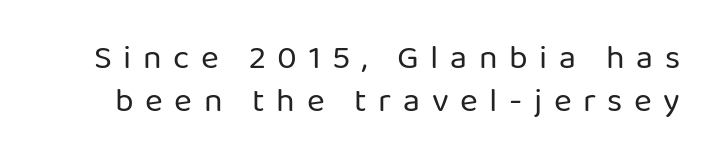
Q: Is the text bold? A: No.
Q: Is the text italic (slanted)? A: No, it is upright.
Q: Is the typeface a serif or a sans-serif typeface? A: Sans-serif.
Q: Is the text underlined? A: No.
Q: Is the spacing between letters normal or unusually wide? A: Unusually wide.
Q: Is the spacing between lines tight, normal or loose? A: Normal.
Q: Width (condensed, normal, or wide)? A: Normal.
Q: Stroke contrast? A: Low.
Q: x-height? A: Medium.
Q: Monospaced? A: No.
